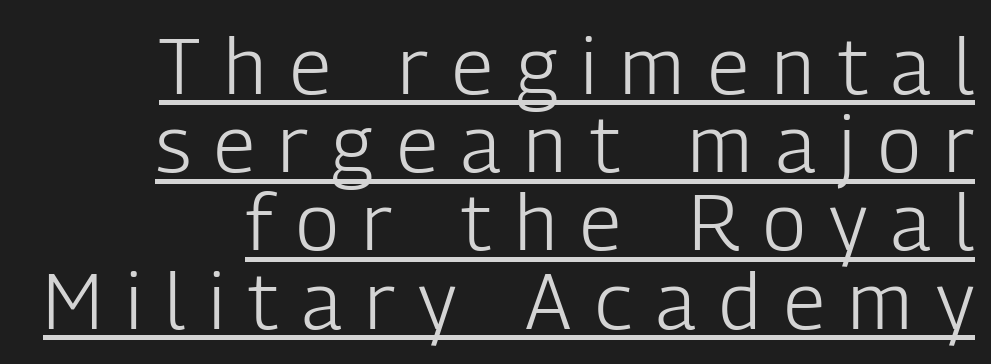
The image shows 79 px light, condensed sans-serif type, upright; set tight line spacing (0.99x), unusually wide letter spacing (+0.3 em), underlined; low stroke contrast and a medium x-height.
